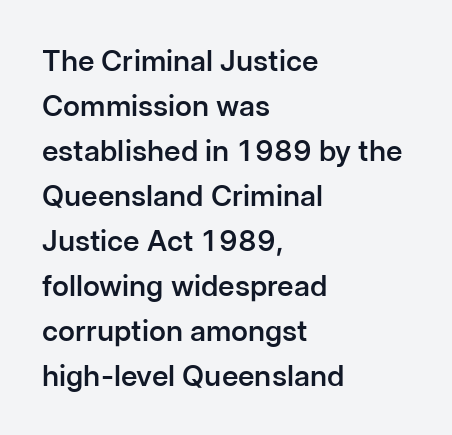
A typesetter would call this proportional, since set widths differ per character. The passage shown is typeset with a sans-serif family. Italic? Not at all — the glyphs are vertical. A typesetter would call this leading conventional body-copy spacing.
